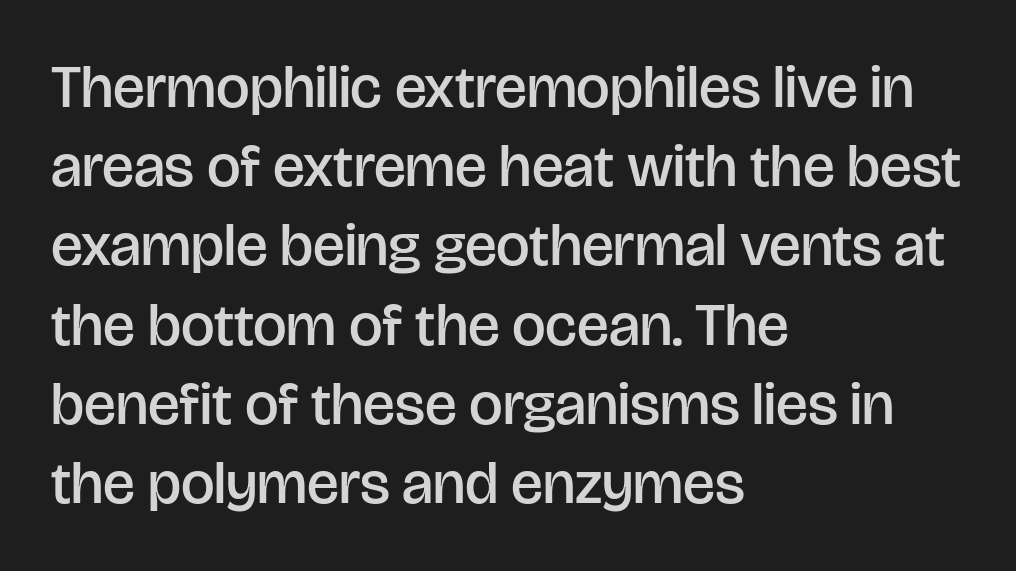
Q: Is the text bold? A: Semi-bold.
Q: Is the text italic (slanted)? A: No, it is upright.
Q: Is the typeface a serif or a sans-serif typeface? A: Sans-serif.
Q: Is the text underlined? A: No.
Q: How is the paragraph aligned? A: Left-aligned.
Q: Is the spacing between letters normal or unusually wide? A: Normal.
Q: Is the spacing between lines tight, normal or loose? A: Normal.
Q: Width (condensed, normal, or wide)? A: Normal.
Q: Stroke contrast? A: Low.
Q: x-height? A: Large.
Q: Monospaced? A: No.
